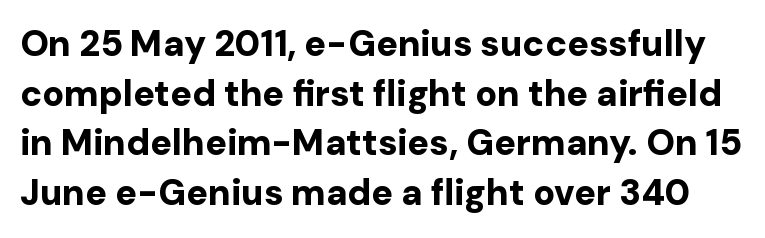
{"serif": "no", "italic": "no", "bold": "yes", "weight": "bold", "width": "normal", "stroke_contrast": "low", "x_height": "medium", "monospaced": "no", "underline": "no", "line_spacing": "normal", "line_spacing_ratio": 1.38, "letter_spacing": "normal", "letter_spacing_em": 0.0, "glyph_px": 36}
